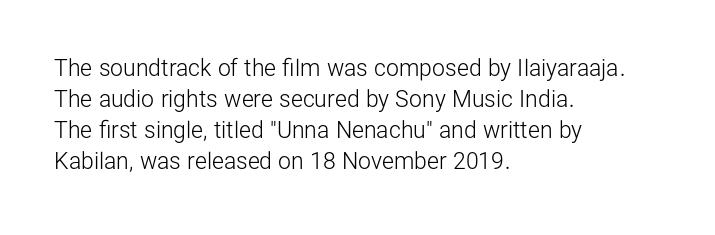
The image shows 23 px text type, upright; set left-aligned, normal line spacing (1.35x), normal letter spacing, not underlined.
